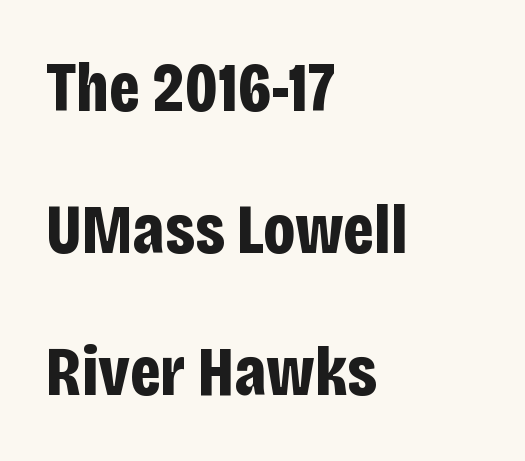
The image shows 69 px bold, condensed sans-serif type, upright; set left-aligned, loose line spacing (2.06x), normal letter spacing, not underlined; low stroke contrast and a large x-height.
